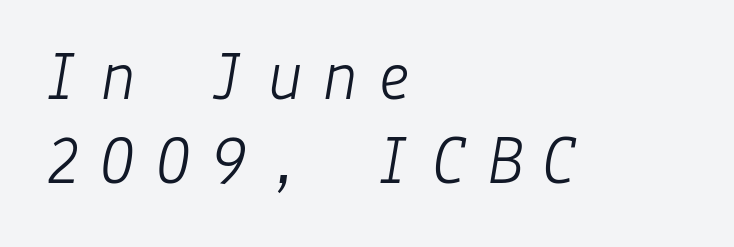
Notice how the stems are inclined rather than vertical — that's the hallmark of italics. Horizontal alignment here is leftward, the default for most running prose. Here the glyphs are tracked loosely, breaking word shapes into spaced letters. Has an underline been added? It has not.
